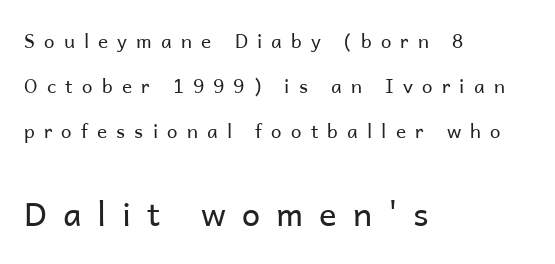
{"serif": "no", "italic": "no", "bold": "no", "weight": "regular", "width": "normal", "stroke_contrast": "low", "x_height": "medium", "monospaced": "no", "underline": "no", "align": "left", "line_spacing": "loose", "line_spacing_ratio": 2.37, "letter_spacing": "wide", "letter_spacing_em": 0.48, "larger_block": "second", "size_ratio": 1.74, "glyph_px": 33}
